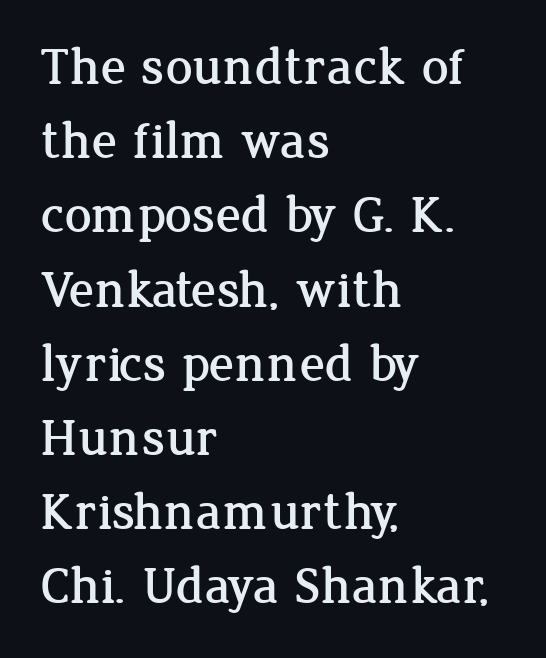
The image shows 53 px serif type, upright; set left-aligned, normal line spacing (1.4x), normal letter spacing, not underlined; low stroke contrast and a medium x-height.
